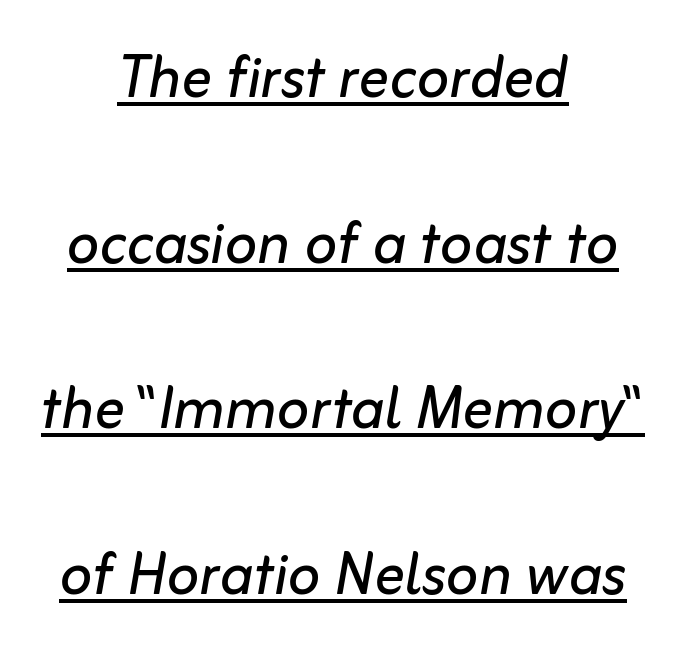
{"italic": "yes", "lean": "right", "slant_degrees": 10, "bold": "no", "weight": "regular", "width": "normal", "stroke_contrast": "low", "x_height": "medium", "monospaced": "no", "underline": "yes", "align": "center", "line_spacing": "loose", "line_spacing_ratio": 2.18, "letter_spacing": "normal", "letter_spacing_em": 0.0, "glyph_px": 76}
